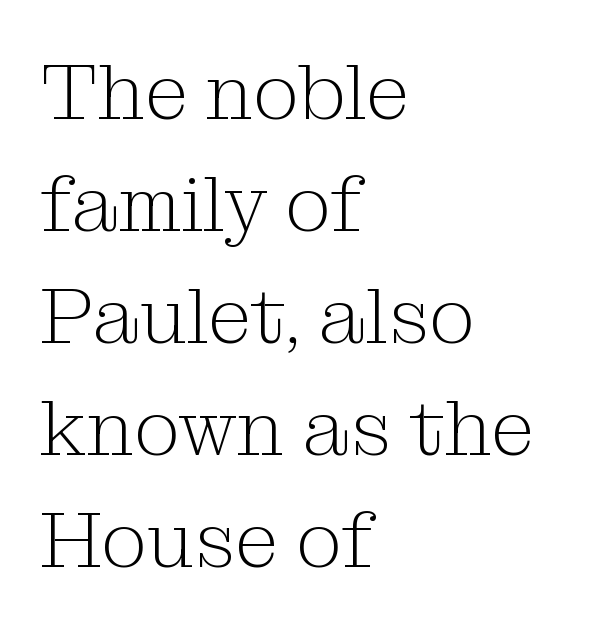
The image shows 80 px light serif type, upright; set left-aligned, normal line spacing (1.4x), normal letter spacing, not underlined; medium stroke contrast and a medium x-height.
